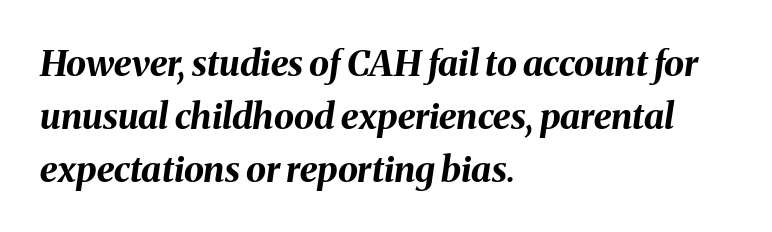
{"italic": "yes", "lean": "right", "slant_degrees": 8, "bold": "yes", "weight": "bold", "width": "normal", "stroke_contrast": "medium", "x_height": "medium", "monospaced": "no", "underline": "no", "align": "left", "line_spacing": "normal", "line_spacing_ratio": 1.47, "letter_spacing": "normal", "letter_spacing_em": 0.0, "glyph_px": 36}
